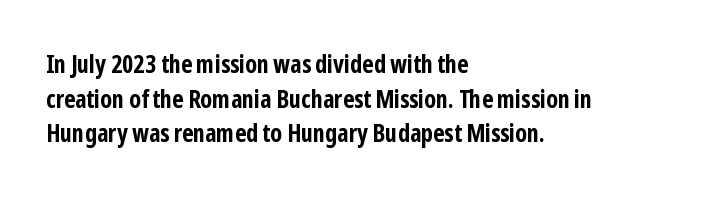
The image shows 25 px bold type, upright; set left-aligned, normal line spacing (1.39x), normal letter spacing, not underlined.
